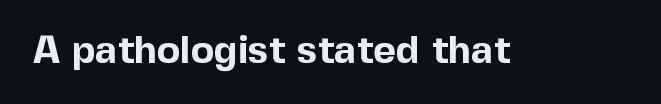
The image shows 39 px bold sans-serif type, upright; set normal letter spacing, not underlined; a medium x-height.
